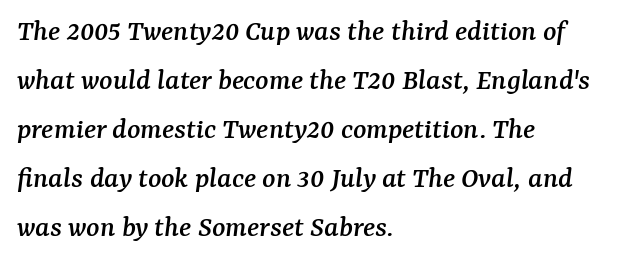
The image shows 31 px serif type, italic (leaning right); set left-aligned, normal line spacing (1.58x), normal letter spacing, not underlined; medium stroke contrast and a medium x-height.
